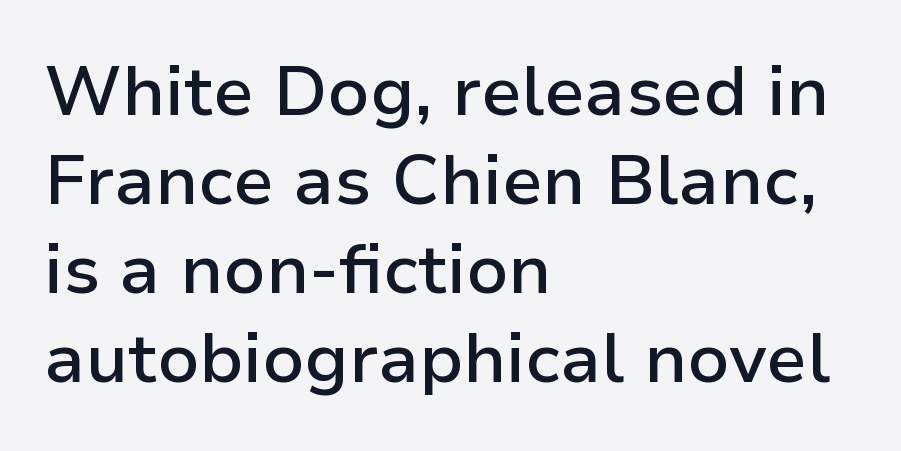
Q: Is the text bold? A: Semi-bold.
Q: Is the text italic (slanted)? A: No, it is upright.
Q: Is the typeface a serif or a sans-serif typeface? A: Sans-serif.
Q: Is the text underlined? A: No.
Q: How is the paragraph aligned? A: Left-aligned.
Q: Is the spacing between letters normal or unusually wide? A: Normal.
Q: Is the spacing between lines tight, normal or loose? A: Normal.
Q: Width (condensed, normal, or wide)? A: Normal.
Q: Stroke contrast? A: Low.
Q: x-height? A: Medium.
Q: Monospaced? A: No.
